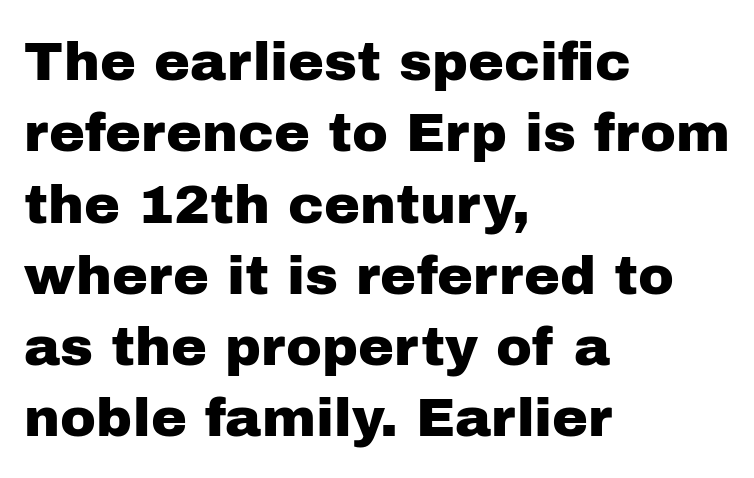
Here the designer chose a conventional face with non-uniform glyph widths. The rendering keeps characters at their native spacing. Reading down the block, your eye returns to a fixed left position each line. The gap between lines stays unmarked. Regarding leading, the lines here are spaced in the standard way. You can tell it's not italic because the verticals are truly vertical.
